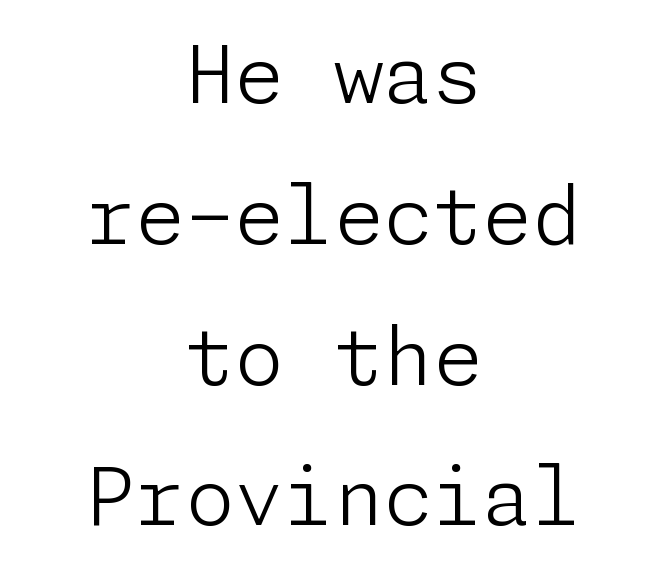
{"serif": "no", "italic": "no", "bold": "no", "weight": "light", "width": "normal", "stroke_contrast": "low", "x_height": "medium", "underline": "no", "align": "center", "line_spacing_ratio": 1.76, "letter_spacing": "normal", "letter_spacing_em": 0.0, "glyph_px": 80}
